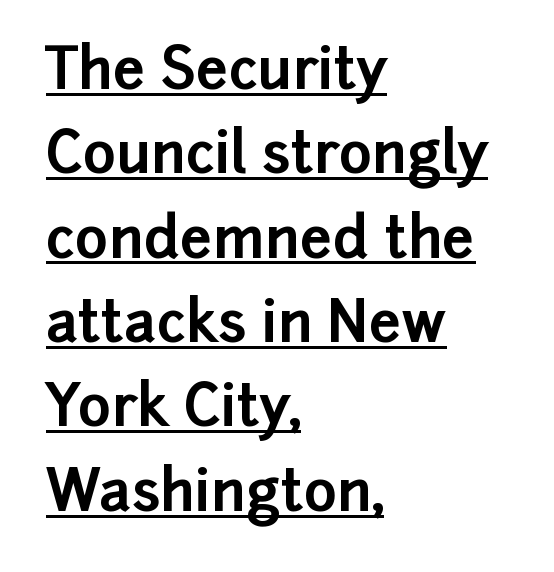
The image shows 57 px bold sans-serif type, upright; set left-aligned, normal line spacing (1.48x), normal letter spacing, underlined; low stroke contrast and a medium x-height.
